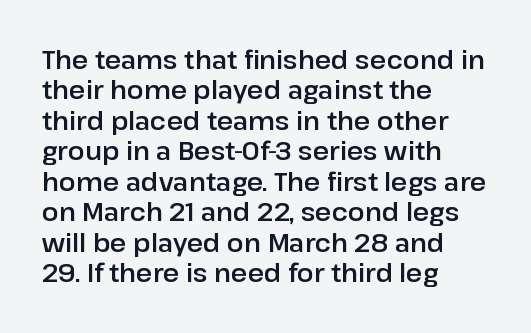
The image shows 25 px text type, upright; set left-aligned, line spacing 1.22x, normal letter spacing, not underlined.
